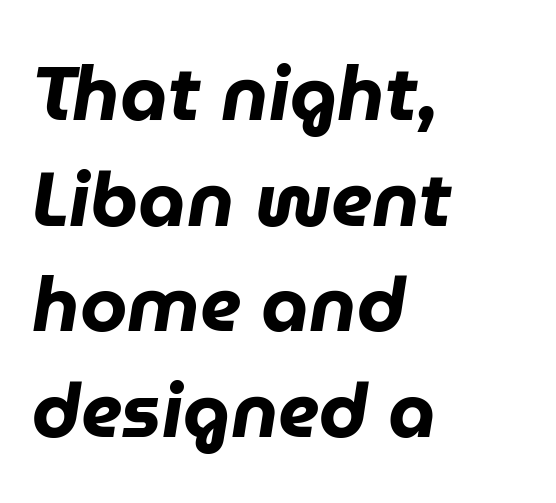
Compared with an ordinary text face, these strokes are far heavier — a full bold. The space directly below the letters is spotless. The rendering keeps characters at their native spacing. These lines are rendered in a variable-pitch font. A student would call this left alignment; a typographer would say flush left, rag right. Characters are canted at an angle relative to the baseline's perpendicular.
